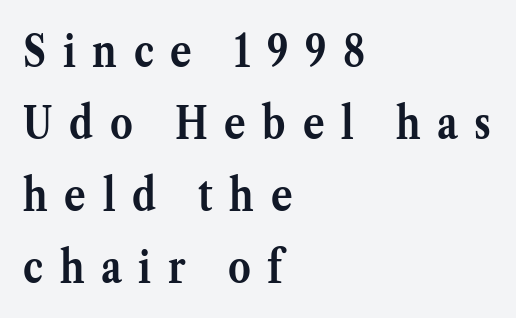
The image shows 45 px semibold serif type, upright; set left-aligned, normal line spacing (1.6x), unusually wide letter spacing (+0.37 em), not underlined; medium stroke contrast and a medium x-height.
